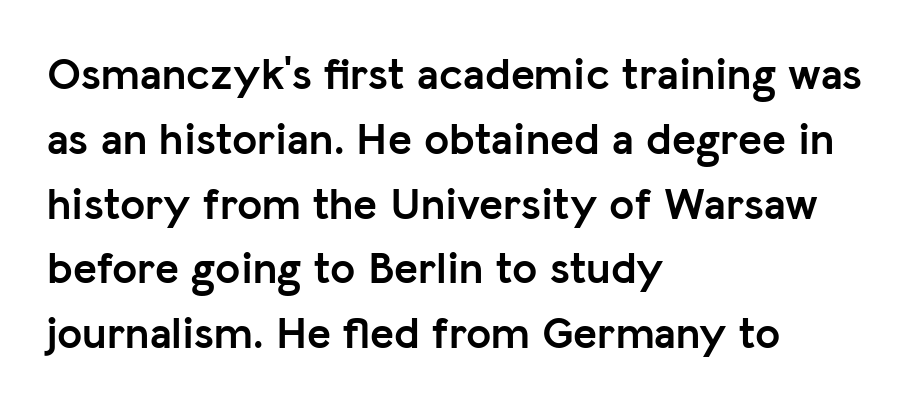
The image shows 45 px semibold sans-serif type, upright; set left-aligned, normal line spacing (1.44x), normal letter spacing, not underlined; low stroke contrast and a medium x-height.
